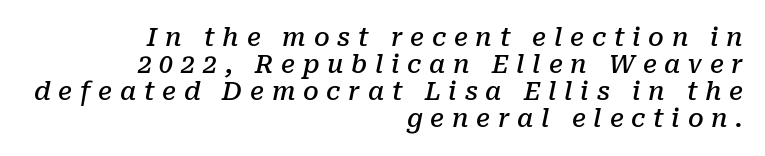
The image shows 25 px text type, italic (leaning right); set right-aligned, tight line spacing (1.08x), unusually wide letter spacing (+0.31 em), not underlined.
